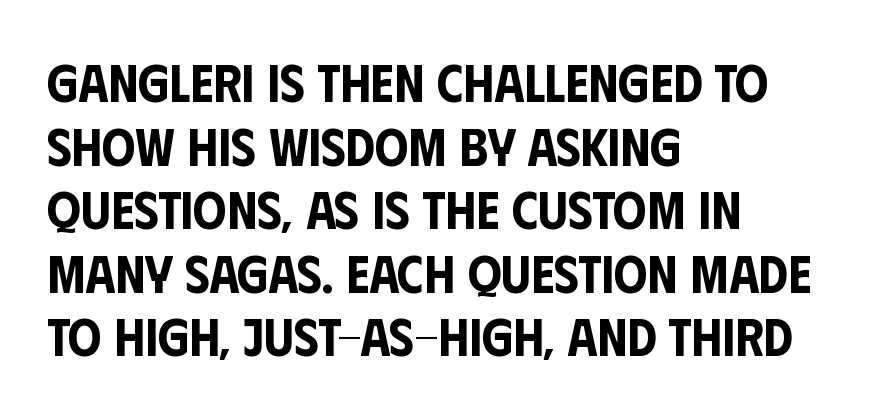
The image shows 53 px condensed sans-serif type, upright; set left-aligned, line spacing 1.2x, normal letter spacing, not underlined; low stroke contrast and a large x-height.
